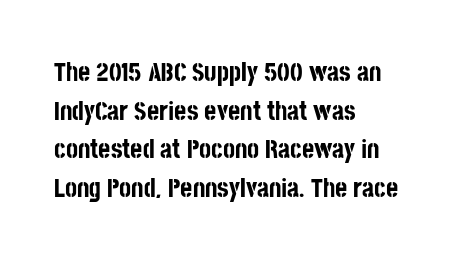
The image shows 26 px bold type, upright; set left-aligned, normal line spacing (1.49x), normal letter spacing, not underlined.
